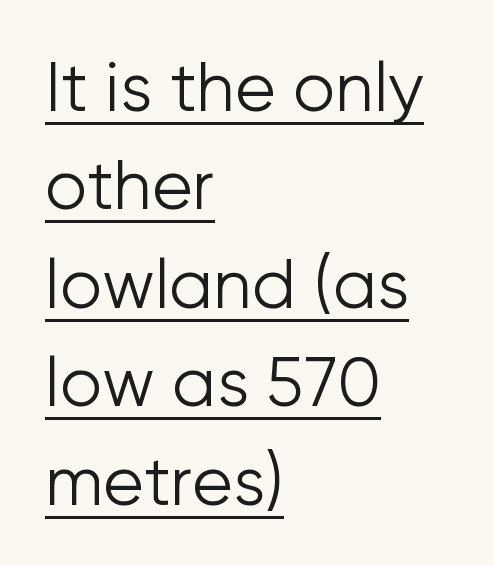
Q: Is the text bold? A: No.
Q: Is the text italic (slanted)? A: No, it is upright.
Q: Is the typeface a serif or a sans-serif typeface? A: Sans-serif.
Q: Is the text underlined? A: Yes.
Q: How is the paragraph aligned? A: Left-aligned.
Q: Is the spacing between letters normal or unusually wide? A: Normal.
Q: Is the spacing between lines tight, normal or loose? A: Normal.
Q: Width (condensed, normal, or wide)? A: Normal.
Q: Stroke contrast? A: Low.
Q: x-height? A: Medium.
Q: Monospaced? A: No.
